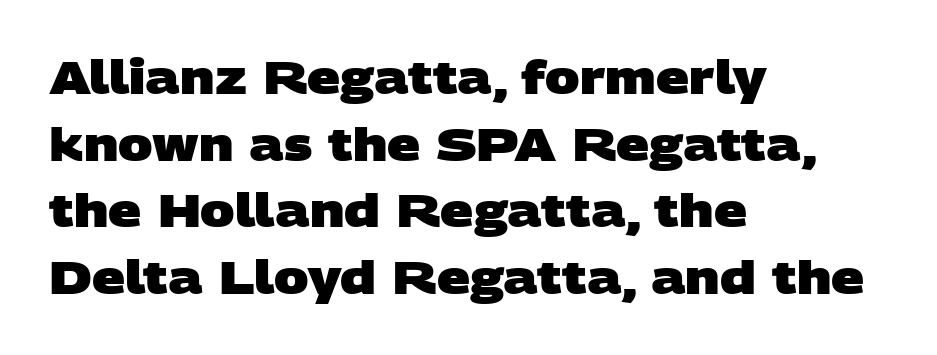
In terms of letterspacing, this is plain default setting. In CSS terms this would be text-align: left. A full-strength bold gives these letters their thick strokes. The typeface chosen for these lines omits serifs.
